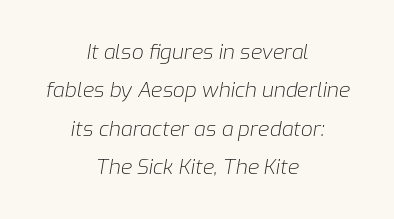
{"italic": "yes", "lean": "right", "slant_degrees": 9, "bold": "no", "underline": "no", "align": "center", "line_spacing_ratio": 1.83, "letter_spacing": "normal", "letter_spacing_em": 0.0, "glyph_px": 21}
